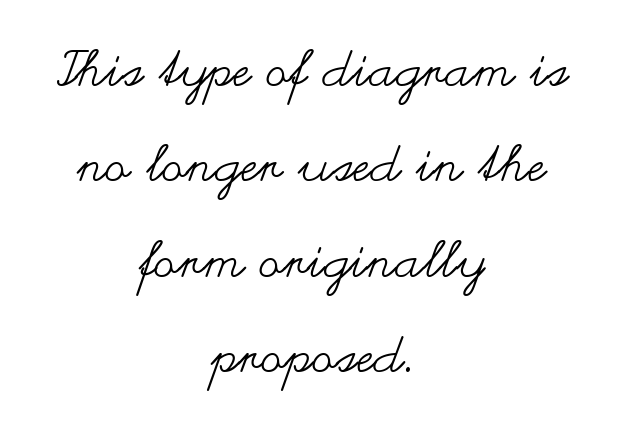
The image shows 50 px regular-weight, wide type; set centered, loose line spacing (1.91x), normal letter spacing, not underlined; medium stroke contrast and a small x-height.
